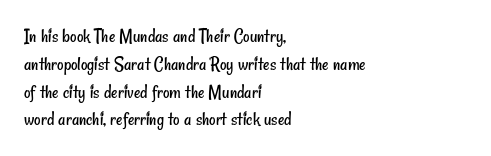
The image shows 20 px text type; set left-aligned, normal line spacing (1.39x), normal letter spacing, not underlined.
